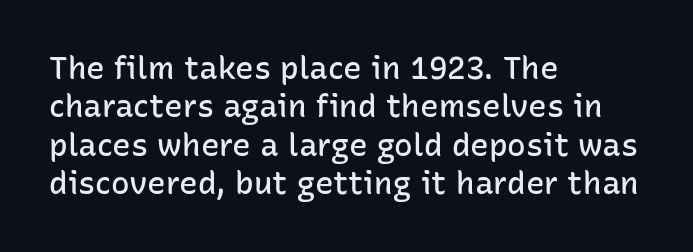
The lines in this sample share a left origin and differ only in where they stop. You could not count columns in this text — the font is proportionally spaced. The text was rendered using a sans face with plain stroke endings. Vertical strokes here are truly vertical.
